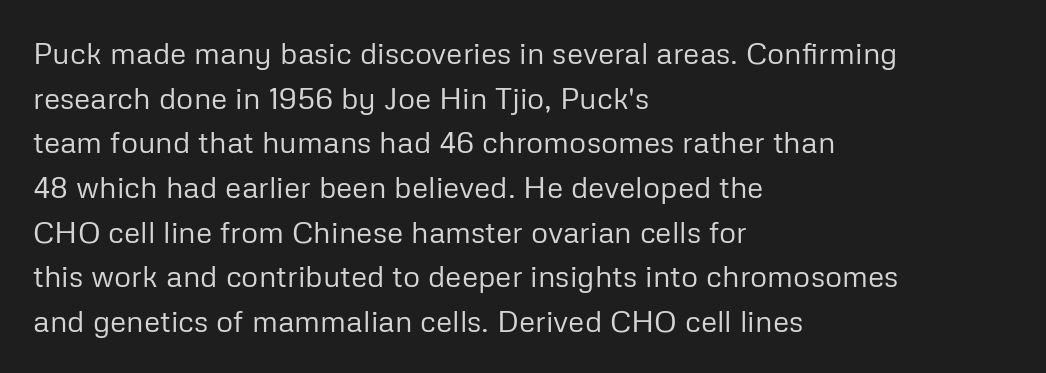
Look at the bottom of the vertical strokes: they stop flat, with no serifs. Tracking here is standard; glyphs follow each other at the usual distance. What's the leading like? Ordinary, nothing unusual. Weight class: somewhere from thin through regular.
